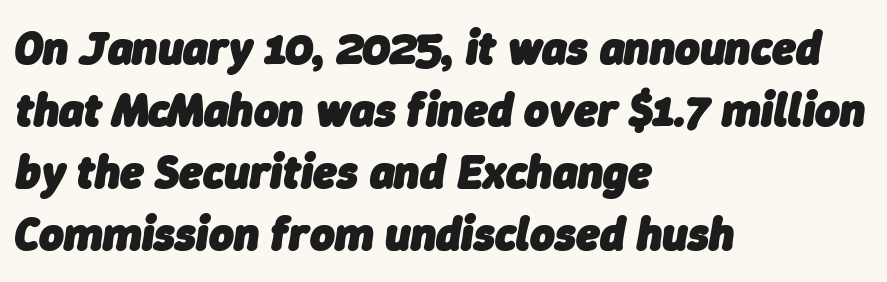
The image shows 47 px heavy type, italic (leaning right); set left-aligned, normal line spacing (1.32x), normal letter spacing, not underlined; low stroke contrast and a medium x-height.
